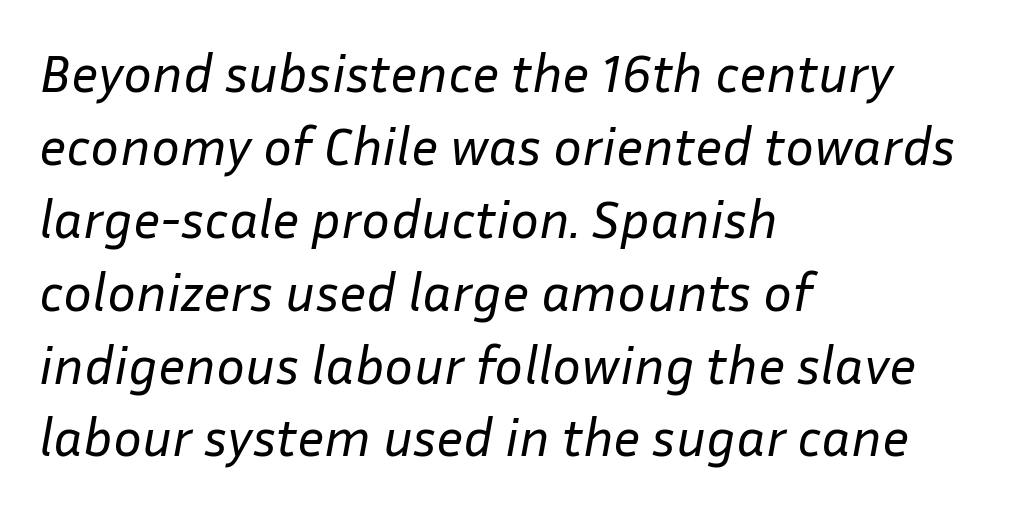
The image shows 54 px regular-weight type, italic (leaning right); set left-aligned, normal line spacing (1.35x), normal letter spacing, not underlined; low stroke contrast and a medium x-height.
